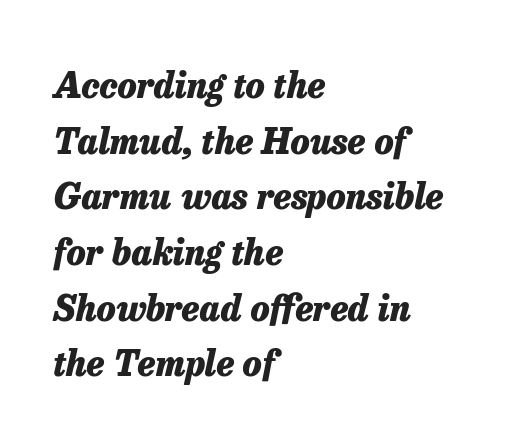
The letters are slanted; this is an italic face. The face used here is proportionally spaced, like ordinary book or web type. Does the weight exceed regular? Yes, all the way to bold. The leading is moderate, giving the passage an even texture.
